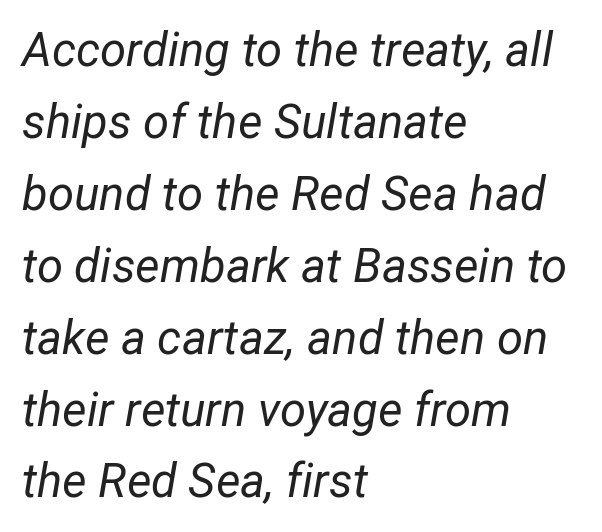
The image shows 47 px regular-weight type, italic (leaning right); set left-aligned, normal line spacing (1.53x), normal letter spacing, not underlined; low stroke contrast and a medium x-height.
